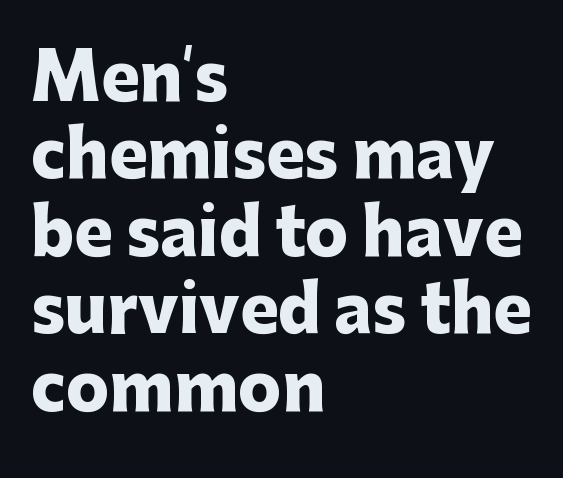
Q: Is the text bold? A: Yes.
Q: Is the text italic (slanted)? A: No, it is upright.
Q: Is the typeface a serif or a sans-serif typeface? A: Sans-serif.
Q: Is the text underlined? A: No.
Q: How is the paragraph aligned? A: Left-aligned.
Q: Is the spacing between letters normal or unusually wide? A: Normal.
Q: Width (condensed, normal, or wide)? A: Normal.
Q: Stroke contrast? A: Low.
Q: x-height? A: Medium.
Q: Monospaced? A: No.
